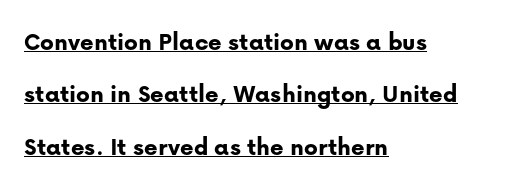
The image shows 26 px bold type, upright; set left-aligned, loose line spacing (2.01x), normal letter spacing, underlined.
